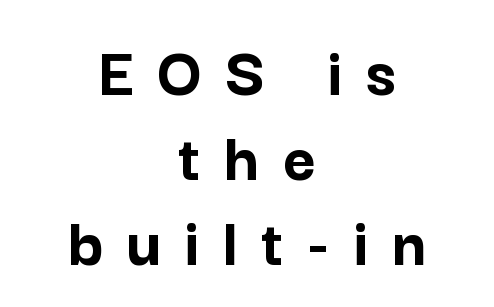
{"serif": "no", "italic": "no", "bold": "yes", "weight": "semibold", "width": "normal", "stroke_contrast": "low", "x_height": "medium", "monospaced": "no", "underline": "no", "align": "center", "line_spacing_ratio": 1.2, "letter_spacing": "wide", "letter_spacing_em": 0.33, "glyph_px": 71}
